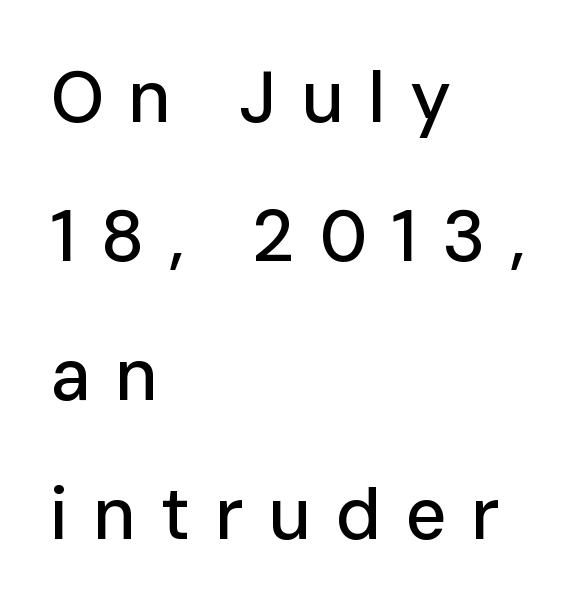
Q: Is the text italic (slanted)? A: No, it is upright.
Q: Is the typeface a serif or a sans-serif typeface? A: Sans-serif.
Q: Is the text underlined? A: No.
Q: How is the paragraph aligned? A: Left-aligned.
Q: Is the spacing between letters normal or unusually wide? A: Unusually wide.
Q: Is the spacing between lines tight, normal or loose? A: Loose.
Q: Width (condensed, normal, or wide)? A: Normal.
Q: Stroke contrast? A: Low.
Q: x-height? A: Medium.
Q: Monospaced? A: No.
